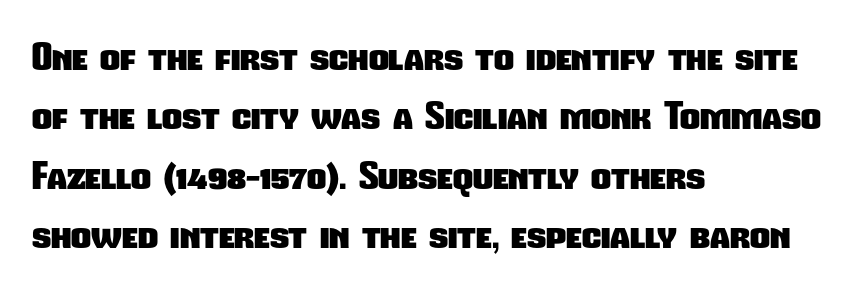
Honestly, there is no underline to notice here at all. Which margin do the lines hug? The left one — the right edge is uneven. The letters advance in unequal steps, a hallmark of proportional type. In terms of letterform style, serifs are entirely absent.
